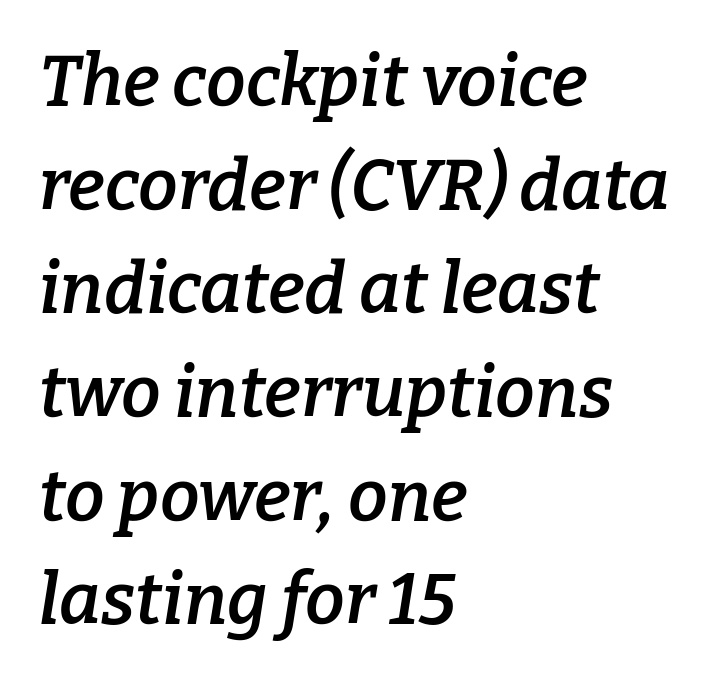
Nobody drew a line under any word here. This is oblique type, the kind used for emphasis or titles. The passage is arranged the way most books set body copy — flush left. Do the characters align in a grid? No, the font is proportional. Type style note: has serifs. How are the letters spaced? Ordinarily, with no added tracking.
